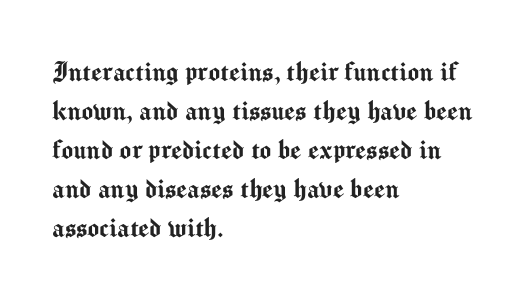
The image shows 31 px sans-serif type, upright; set left-aligned, normal line spacing (1.26x), normal letter spacing, not underlined; medium stroke contrast and a medium x-height.
